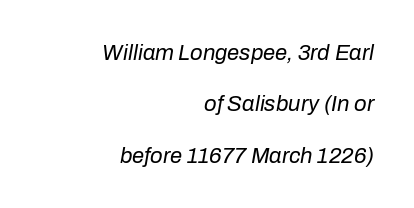
The image shows 22 px text type, italic (leaning right); set right-aligned, loose line spacing (2.33x), normal letter spacing, not underlined.
